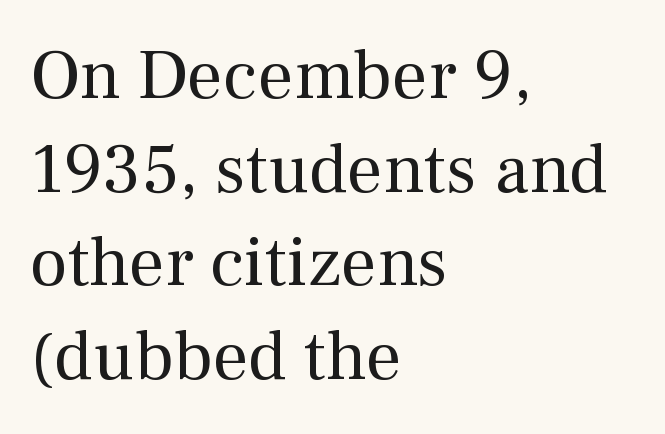
{"serif": "yes", "italic": "no", "bold": "no", "weight": "regular", "width": "normal", "stroke_contrast": "medium", "x_height": "medium", "monospaced": "no", "underline": "no", "align": "left", "line_spacing": "normal", "line_spacing_ratio": 1.32, "letter_spacing": "normal", "letter_spacing_em": 0.0, "glyph_px": 71}
